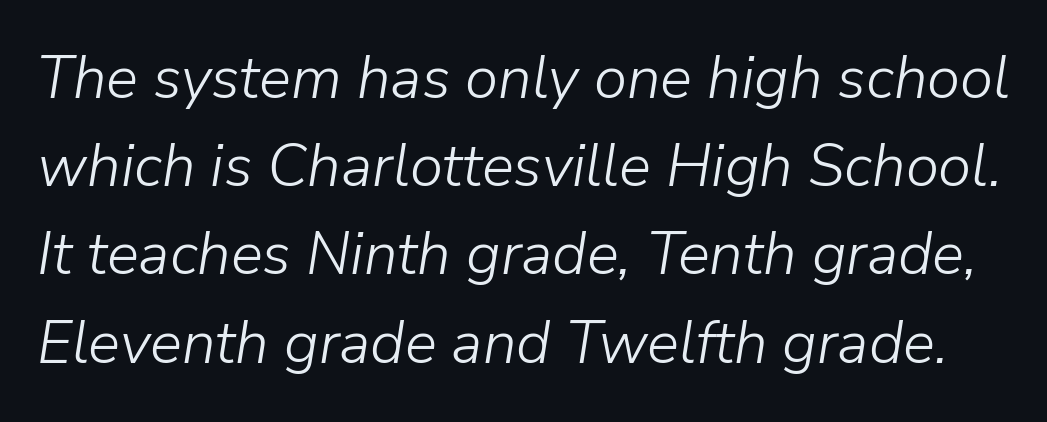
{"italic": "yes", "lean": "right", "slant_degrees": 9, "bold": "no", "weight": "light", "width": "normal", "stroke_contrast": "low", "x_height": "medium", "monospaced": "no", "underline": "no", "line_spacing": "normal", "line_spacing_ratio": 1.47, "letter_spacing": "normal", "letter_spacing_em": 0.0, "glyph_px": 60}
